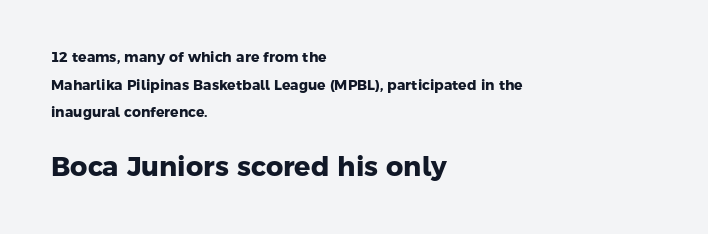
The image shows 27 px bold type; set left-aligned, loose line spacing (1.97x), normal letter spacing, not underlined; the second (bottom) block is 1.93x larger.
